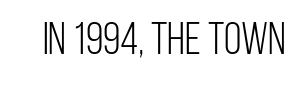
I'd call this a sans setting — the letters go barefoot. The horizontal fit of the characters is conventional and even. Only glyphs here, with clear space below each row. Nothing heavy about these letters — not bold at all. Note the varied advance widths — an 'i' is clearly narrower than an 'm'.
